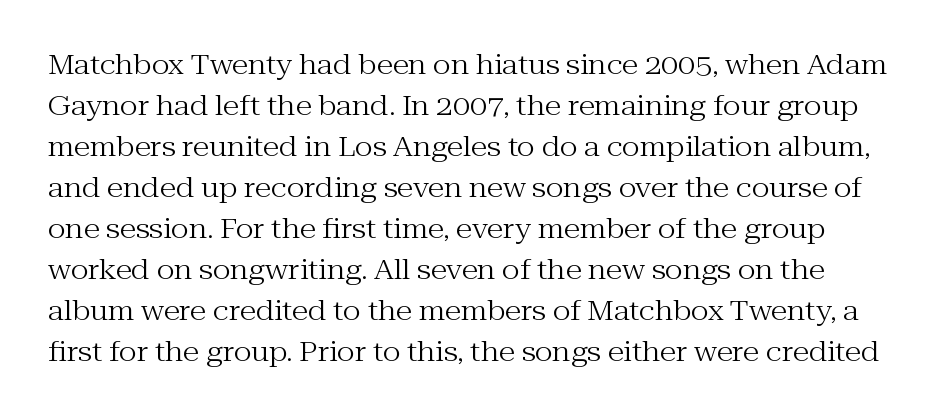
The image shows 27 px text type, upright; set normal line spacing (1.52x), normal letter spacing, not underlined.
